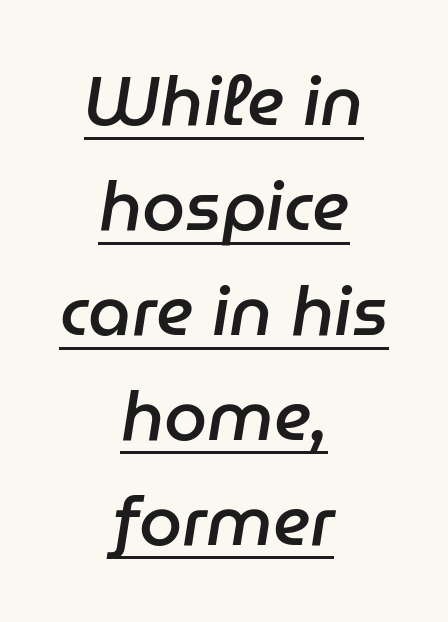
The typesetter chose a symmetrical, centered arrangement here. Default kerning and tracking; the words read as compact shapes. The rows are spaced the way most documents space them. A semibold gives these letters moderate extra thickness, short of bold.
